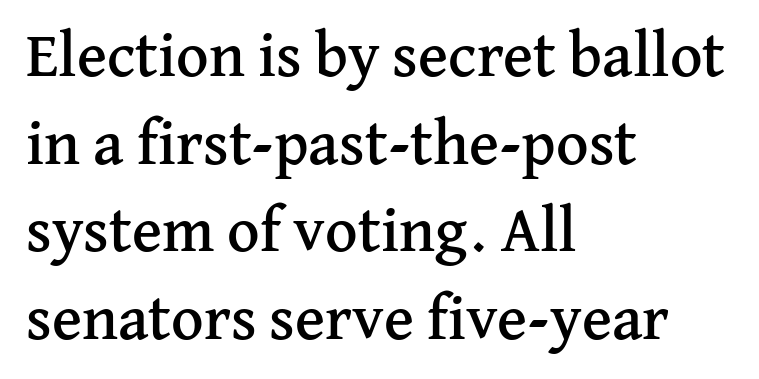
Type without underlining. The type is set solid horizontally, with unmodified tracking. The face used here is proportionally spaced, like ordinary book or web type. The lines are quadded left. Is there much room between lines? A standard amount, neither cramped nor airy. Each letter's strokes conclude with small projecting serifs.
